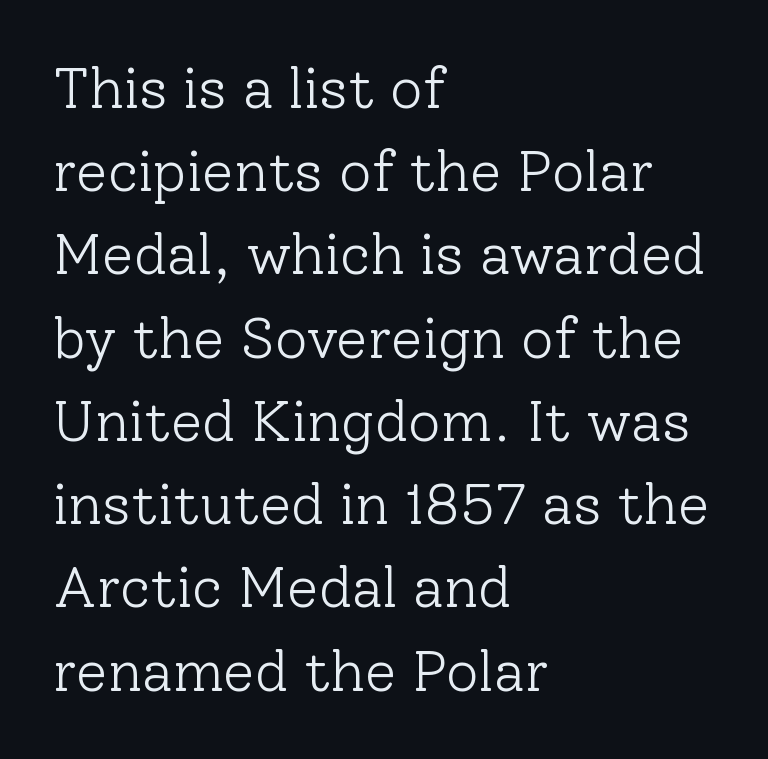
The image shows 57 px light serif type, upright; set left-aligned, normal line spacing (1.46x), normal letter spacing, not underlined; low stroke contrast and a medium x-height.
